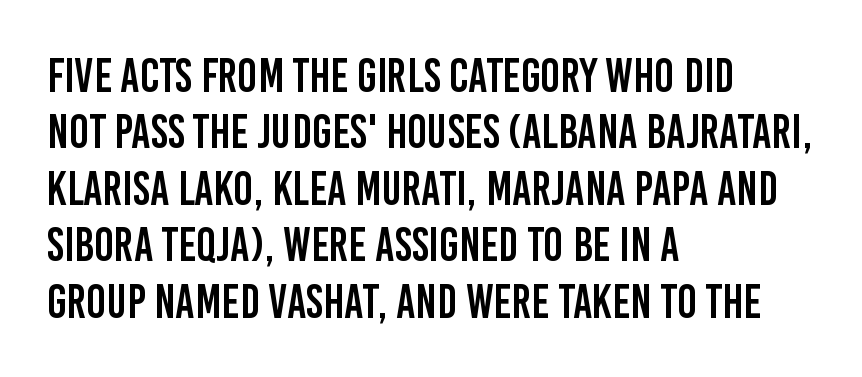
The image shows 47 px condensed sans-serif type, upright; set left-aligned, line spacing 1.2x, normal letter spacing, not underlined; low stroke contrast and a large x-height.
